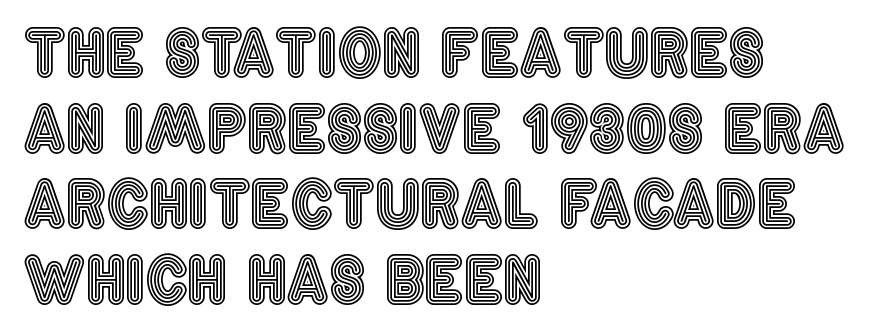
The image shows 62 px condensed type, upright; set left-aligned, line spacing 1.22x, normal letter spacing, not underlined; a large x-height.
